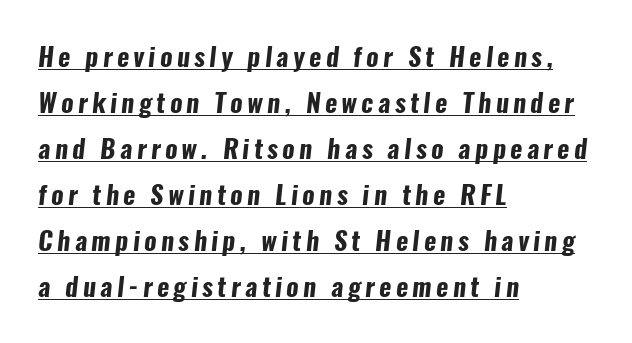
One-word summary of the alignment: left. These characters rest on top of a visible drawn line. Typesetter's note: full bold, strokes at maximum text heaviness.
